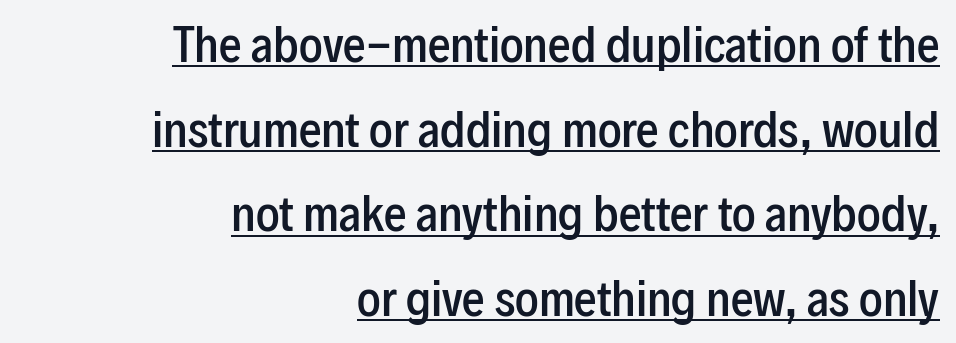
{"serif": "no", "italic": "no", "bold": "semi", "weight": "semibold", "width": "condensed", "stroke_contrast": "low", "x_height": "medium", "monospaced": "no", "underline": "yes", "align": "right", "line_spacing_ratio": 1.88, "letter_spacing": "normal", "letter_spacing_em": 0.0, "glyph_px": 45}
